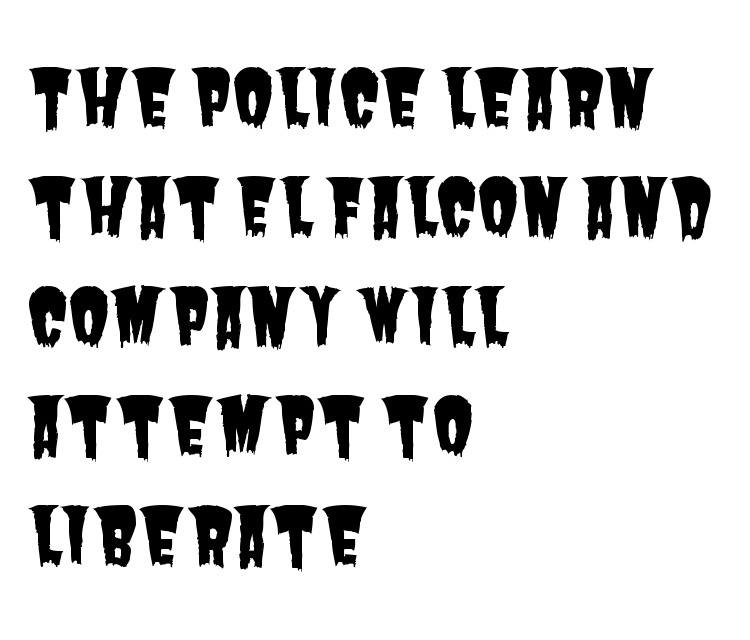
The image shows 76 px condensed sans-serif type; set left-aligned, normal line spacing (1.44x), normal letter spacing, not underlined; low stroke contrast and a large x-height.
